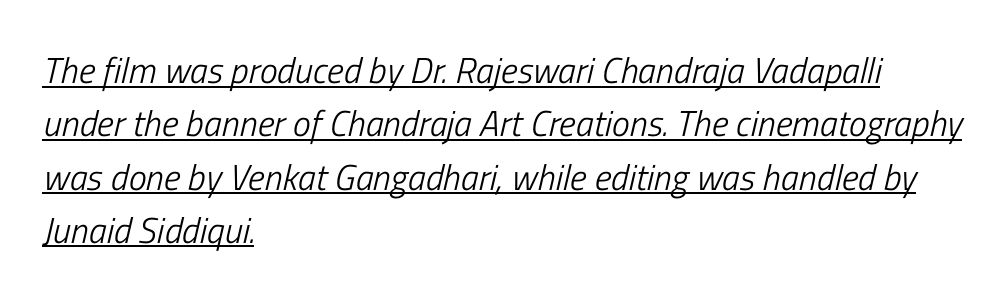
Q: Is the text bold? A: No.
Q: Is the text italic (slanted)? A: Yes, it leans right by about 13 degrees.
Q: Is the text underlined? A: Yes.
Q: How is the paragraph aligned? A: Left-aligned.
Q: Is the spacing between letters normal or unusually wide? A: Normal.
Q: Is the spacing between lines tight, normal or loose? A: Normal.
Q: Width (condensed, normal, or wide)? A: Condensed.
Q: Stroke contrast? A: Low.
Q: x-height? A: Medium.
Q: Monospaced? A: No.
